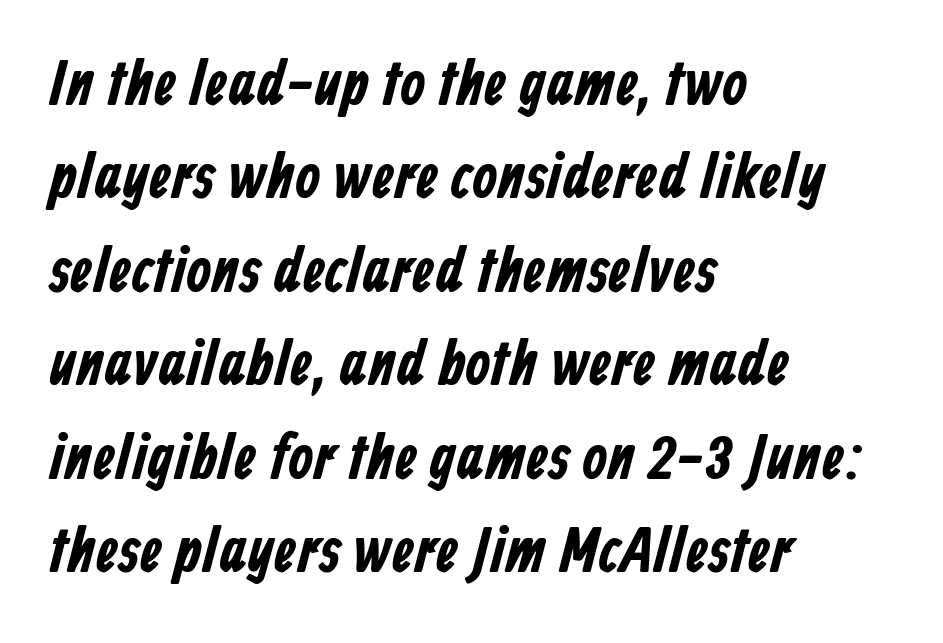
Words float on clear page, feet unadorned. Letterform terminals end flat and unadorned throughout the passage. Here the glyphs are tracked normally, forming tight word shapes. One-word summary of the alignment: left.
